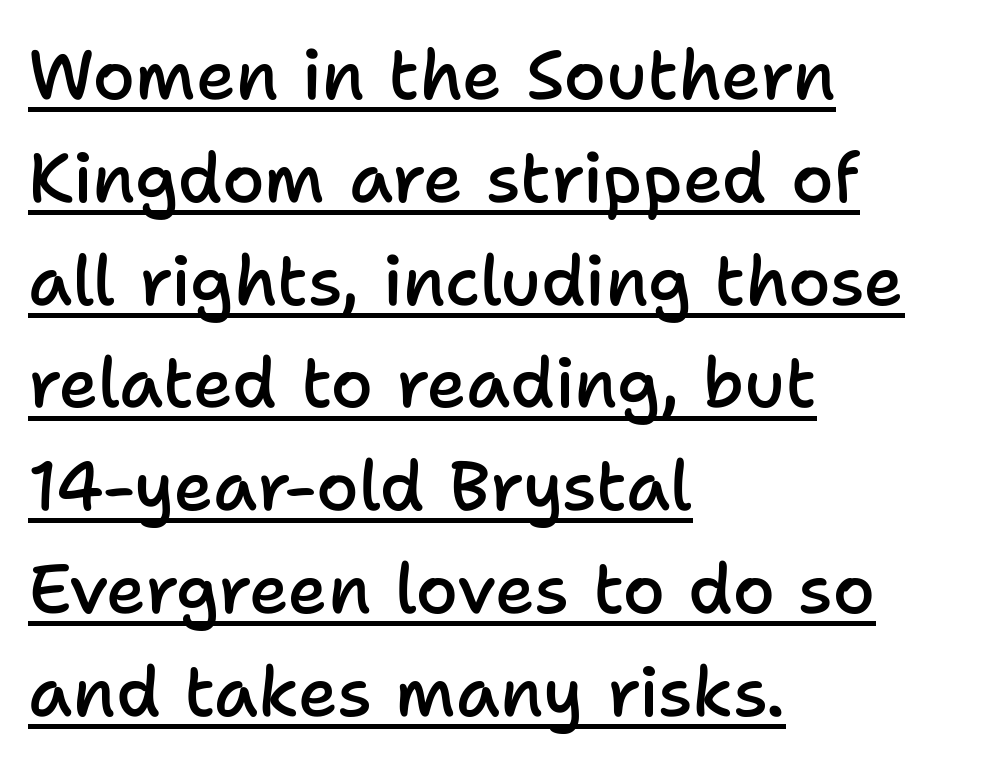
Q: Is the text bold? A: Semi-bold.
Q: Is the text italic (slanted)? A: No, it is upright.
Q: Is the typeface a serif or a sans-serif typeface? A: Sans-serif.
Q: Is the text underlined? A: Yes.
Q: How is the paragraph aligned? A: Left-aligned.
Q: Is the spacing between letters normal or unusually wide? A: Normal.
Q: Is the spacing between lines tight, normal or loose? A: Normal.
Q: Width (condensed, normal, or wide)? A: Normal.
Q: Stroke contrast? A: Low.
Q: x-height? A: Medium.
Q: Monospaced? A: No.
